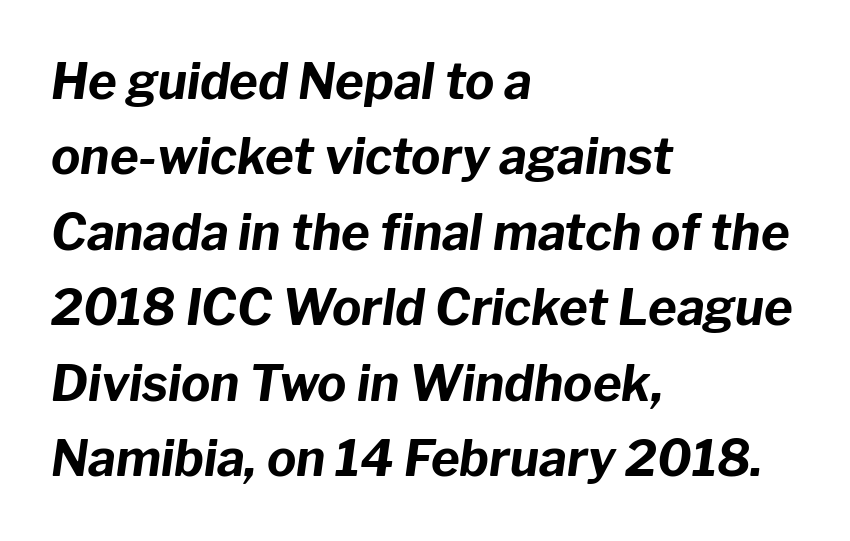
Q: Is the text bold? A: Yes.
Q: Is the text italic (slanted)? A: Yes, it leans right by about 8 degrees.
Q: Is the text underlined? A: No.
Q: How is the paragraph aligned? A: Left-aligned.
Q: Is the spacing between letters normal or unusually wide? A: Normal.
Q: Is the spacing between lines tight, normal or loose? A: Normal.
Q: Width (condensed, normal, or wide)? A: Normal.
Q: Stroke contrast? A: Low.
Q: x-height? A: Medium.
Q: Monospaced? A: No.
